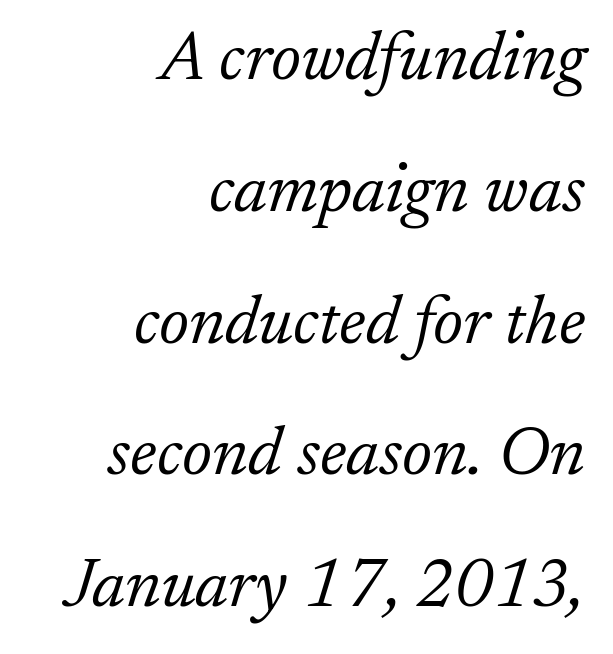
{"serif": "yes", "italic": "yes", "lean": "right", "slant_degrees": 17, "bold": "no", "weight": "light", "width": "normal", "stroke_contrast": "low", "x_height": "small", "monospaced": "no", "underline": "no", "align": "right", "line_spacing": "loose", "line_spacing_ratio": 1.91, "letter_spacing": "normal", "letter_spacing_em": 0.0, "glyph_px": 69}
